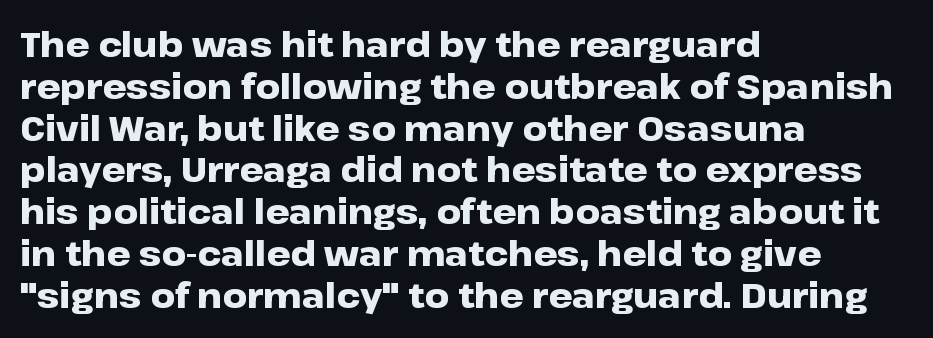
{"serif": "no", "italic": "no", "bold": "yes", "weight": "heavy", "width": "wide", "stroke_contrast": "low", "x_height": "medium", "monospaced": "no", "underline": "no", "align": "left", "line_spacing_ratio": 1.23, "letter_spacing": "normal", "letter_spacing_em": 0.0, "glyph_px": 34}
